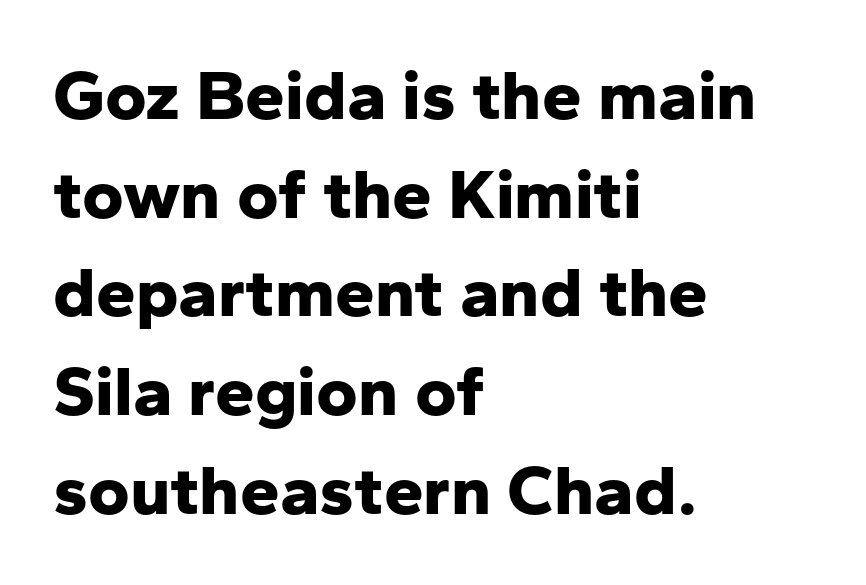
Tall strokes in this sample are plumb rather than angled. Character widths vary here, with narrow letters taking less room than wide ones. The line texture is even and compact thanks to regular tracking. Unlike a traditional serif, this face leaves its strokes unadorned. Heavy, bold letterforms.
